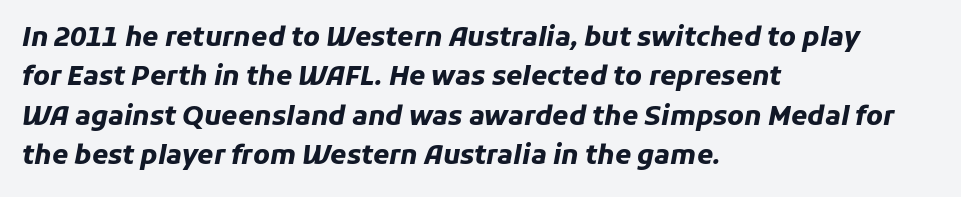
Tracking value appears to be zero — textbook default spacing. Check under the words: just untouched page. Interline gaps are of average width in this sample. Line starts are locked; line ends wander. A full-strength bold gives these letters their thick strokes.
